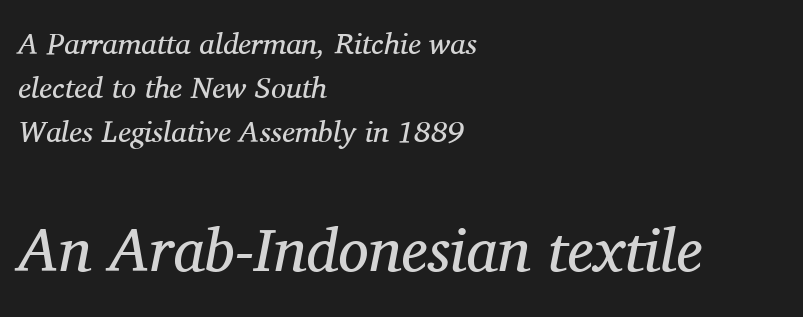
Q: Is the text bold? A: No.
Q: Is the text italic (slanted)? A: Yes, it leans right by about 11 degrees.
Q: Is the typeface a serif or a sans-serif typeface? A: Serif.
Q: Is the text underlined? A: No.
Q: How is the paragraph aligned? A: Left-aligned.
Q: Is the spacing between letters normal or unusually wide? A: Normal.
Q: Is the spacing between lines tight, normal or loose? A: Normal.
Q: Which block of text is set in a larger size, the first (top) or the second (bottom)? A: The second (bottom) one.
Q: Width (condensed, normal, or wide)? A: Normal.
Q: Stroke contrast? A: Medium.
Q: x-height? A: Medium.
Q: Monospaced? A: No.
